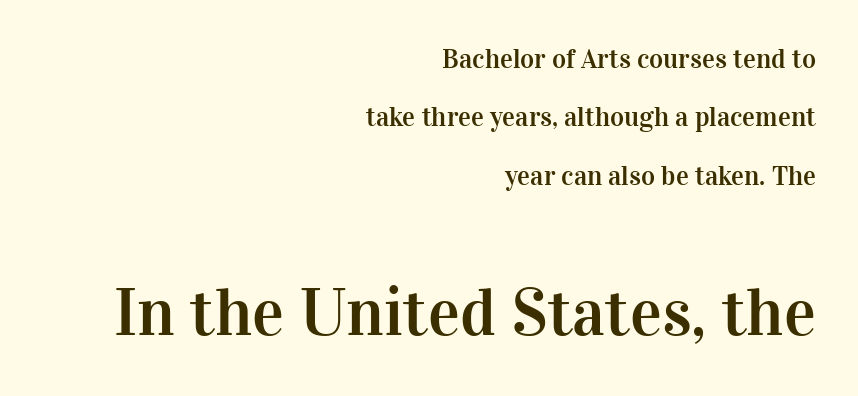
Q: Is the text italic (slanted)? A: No, it is upright.
Q: Is the typeface a serif or a sans-serif typeface? A: Serif.
Q: Is the text underlined? A: No.
Q: How is the paragraph aligned? A: Right-aligned.
Q: Is the spacing between letters normal or unusually wide? A: Normal.
Q: Is the spacing between lines tight, normal or loose? A: Loose.
Q: Which block of text is set in a larger size, the first (top) or the second (bottom)? A: The second (bottom) one.
Q: Width (condensed, normal, or wide)? A: Normal.
Q: Stroke contrast? A: High.
Q: x-height? A: Medium.
Q: Monospaced? A: No.
